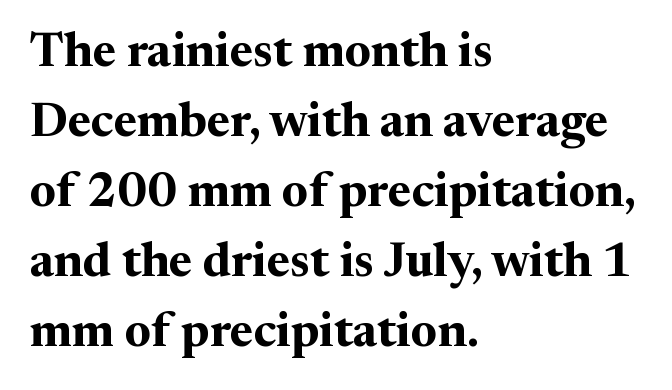
The passage shown is typed in a proportional face where columns would drift. This rendering features lettering with no underline. Ordinary non-slanted type is in use. The type is set solid horizontally, with unmodified tracking. The paragraph has a hard left edge and a soft right edge.
